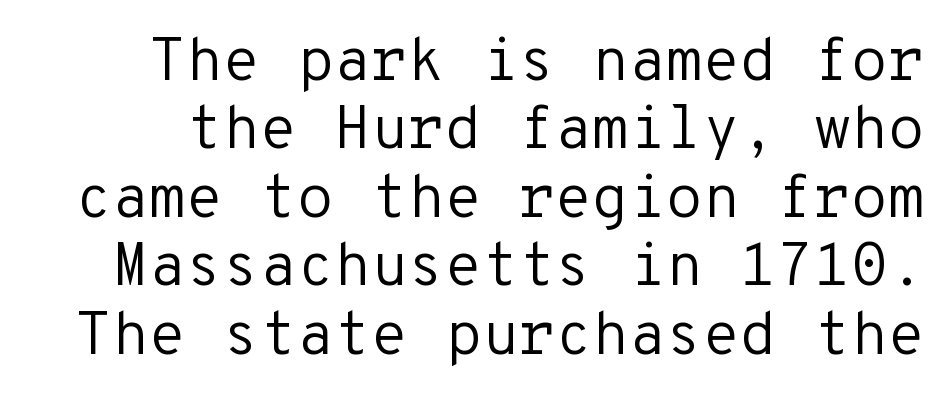
The image shows 60 px regular-weight sans-serif type, upright, monospaced; set tight line spacing (1.14x), normal letter spacing, not underlined; low stroke contrast and a medium x-height.
